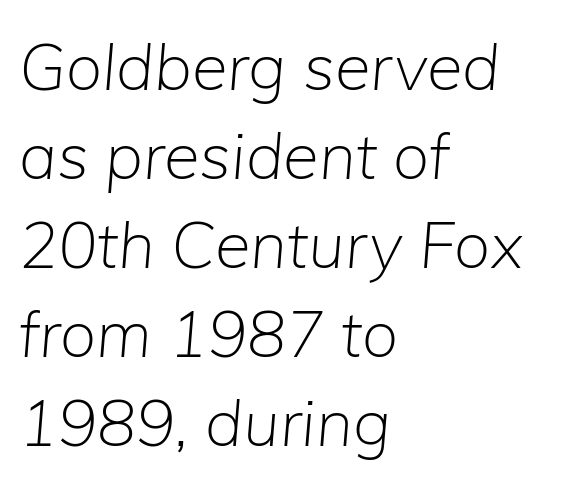
{"italic": "yes", "lean": "right", "slant_degrees": 5, "bold": "no", "weight": "light", "width": "normal", "stroke_contrast": "low", "x_height": "medium", "monospaced": "no", "underline": "no", "align": "left", "line_spacing": "normal", "line_spacing_ratio": 1.37, "letter_spacing": "normal", "letter_spacing_em": 0.0, "glyph_px": 65}
